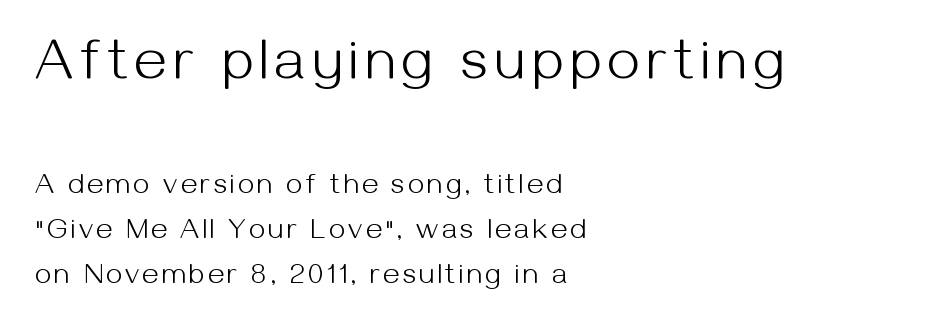
Q: Is the text bold? A: No.
Q: Is the text italic (slanted)? A: No, it is upright.
Q: Is the typeface a serif or a sans-serif typeface? A: Sans-serif.
Q: Is the text underlined? A: No.
Q: How is the paragraph aligned? A: Left-aligned.
Q: Is the spacing between lines tight, normal or loose? A: Normal.
Q: Which block of text is set in a larger size, the first (top) or the second (bottom)? A: The first (top) one.
Q: Width (condensed, normal, or wide)? A: Normal.
Q: Stroke contrast? A: Medium.
Q: x-height? A: Medium.
Q: Monospaced? A: No.
